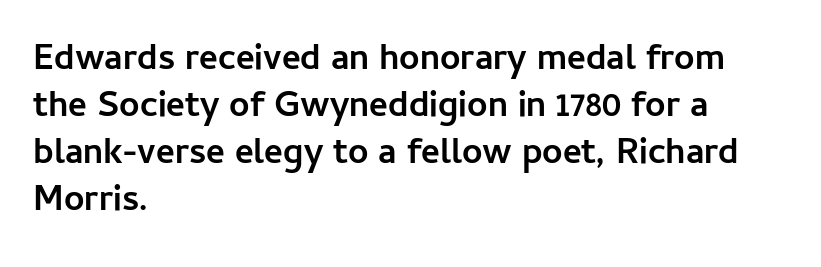
Inter-character spacing is left at the font's built-in metrics. The line-height multiplier appears to be the usual default. The compositor pushed each line to the left boundary. A bare baseline throughout the passage.
